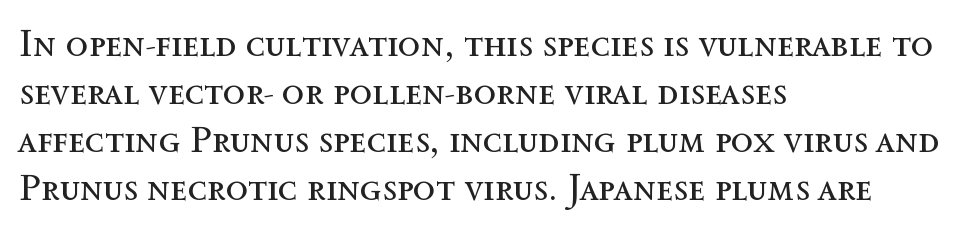
Nope, not italic — everything's standing straight. Summary of vertical rhythm: regular, with standard interline spacing. This sample has the flowing, uneven cadence of proportional lettering. The face used here is rendered with its standard letterfit. Reading down the block, your eye returns to a fixed left position each line.
